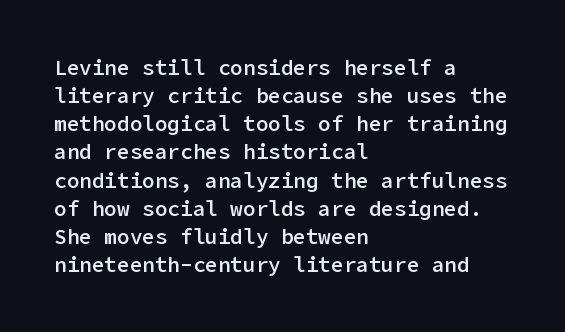
{"italic": "no", "bold": "semi", "underline": "no", "align": "left", "line_spacing": "normal", "line_spacing_ratio": 1.34, "letter_spacing": "normal", "letter_spacing_em": 0.0, "glyph_px": 21}
